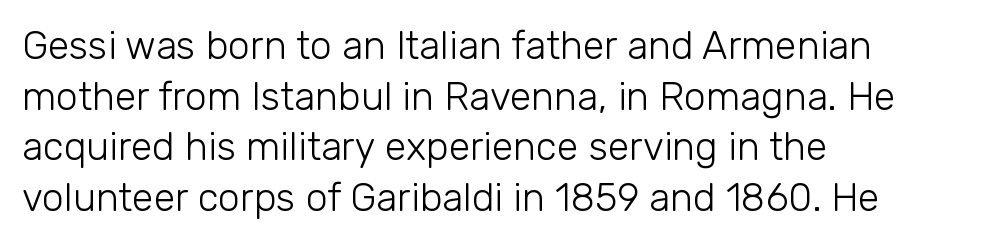
The image shows 39 px light sans-serif type, upright; set left-aligned, normal line spacing (1.3x), normal letter spacing, not underlined; low stroke contrast and a medium x-height.
